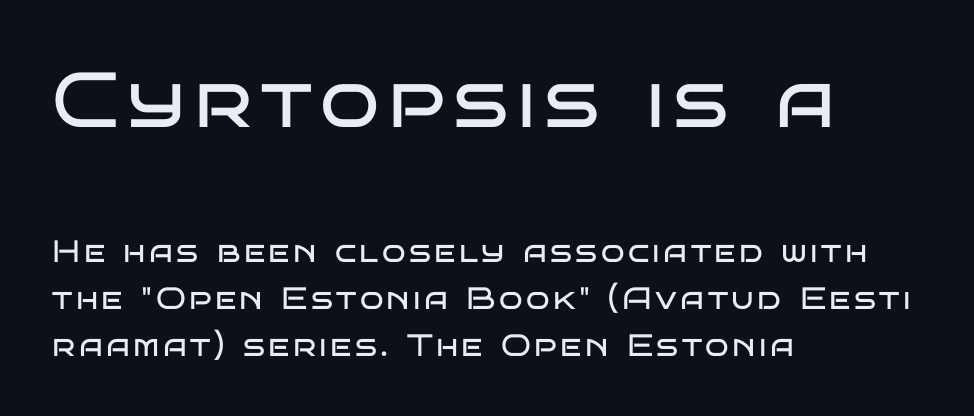
{"serif": "no", "italic": "no", "bold": "no", "weight": "regular", "width": "wide", "stroke_contrast": "low", "x_height": "large", "monospaced": "no", "underline": "no", "align": "left", "line_spacing": "normal", "line_spacing_ratio": 1.51, "larger_block": "first", "size_ratio": 2.52, "glyph_px": 78}
